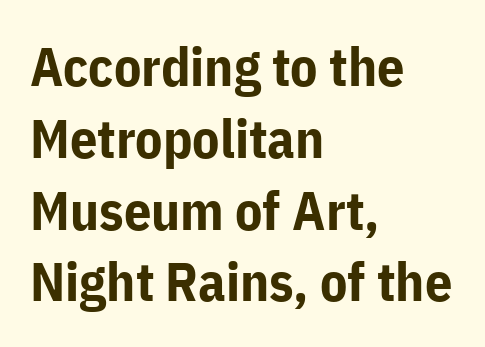
Designer's note — italics off, roman on. Note the varied advance widths — an 'i' is clearly narrower than an 'm'. Students, note that the glyphs here touch the page at normal intervals. Whoever set this chose a conventional vertical rhythm. The face used here has the dense, thick strokes of a bold.
